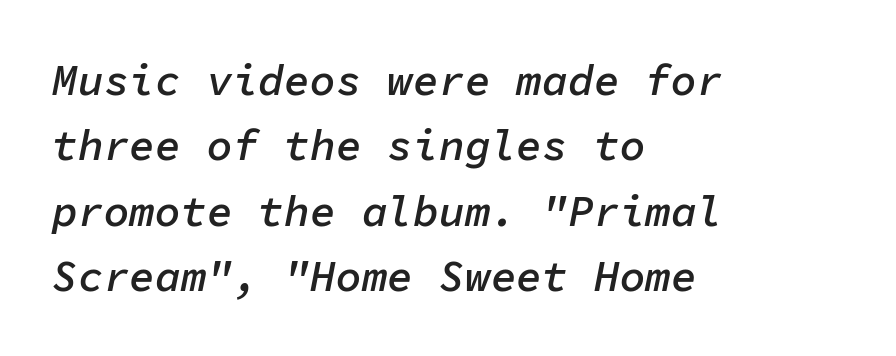
{"italic": "yes", "lean": "right", "slant_degrees": 11, "bold": "semi", "weight": "semibold", "width": "normal", "stroke_contrast": "low", "x_height": "medium", "monospaced": "yes", "underline": "no", "align": "left", "line_spacing": "normal", "line_spacing_ratio": 1.52, "letter_spacing": "normal", "letter_spacing_em": 0.0, "glyph_px": 43}
